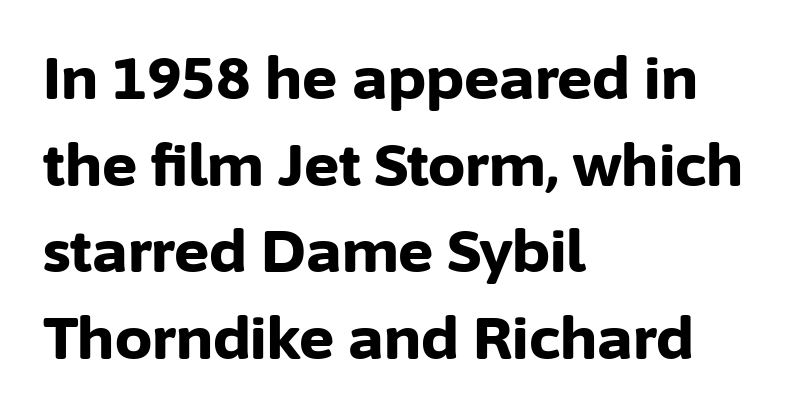
Q: Is the text bold? A: Yes.
Q: Is the text italic (slanted)? A: No, it is upright.
Q: Is the typeface a serif or a sans-serif typeface? A: Sans-serif.
Q: Is the text underlined? A: No.
Q: How is the paragraph aligned? A: Left-aligned.
Q: Is the spacing between letters normal or unusually wide? A: Normal.
Q: Is the spacing between lines tight, normal or loose? A: Normal.
Q: Width (condensed, normal, or wide)? A: Normal.
Q: Stroke contrast? A: Low.
Q: x-height? A: Medium.
Q: Monospaced? A: No.
